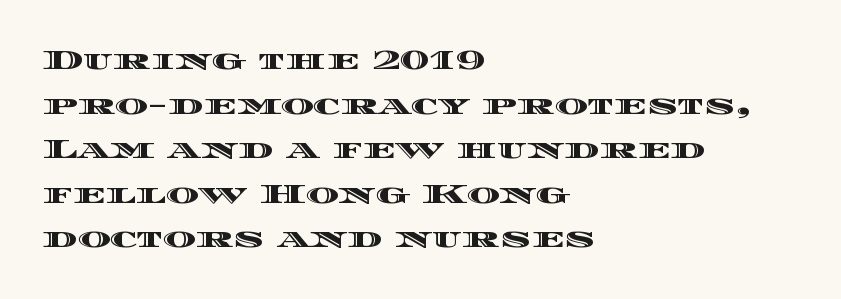
{"italic": "no", "width": "wide", "x_height": "large", "monospaced": "no", "underline": "no", "align": "left", "line_spacing": "normal", "line_spacing_ratio": 1.59, "letter_spacing": "normal", "letter_spacing_em": 0.0, "glyph_px": 28}
